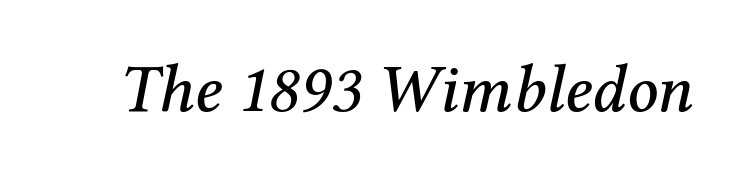
Q: Is the text italic (slanted)? A: Yes, it leans right by about 12 degrees.
Q: Is the typeface a serif or a sans-serif typeface? A: Serif.
Q: Is the text underlined? A: No.
Q: Is the spacing between letters normal or unusually wide? A: Normal.
Q: Width (condensed, normal, or wide)? A: Normal.
Q: Stroke contrast? A: Medium.
Q: x-height? A: Medium.
Q: Monospaced? A: No.
